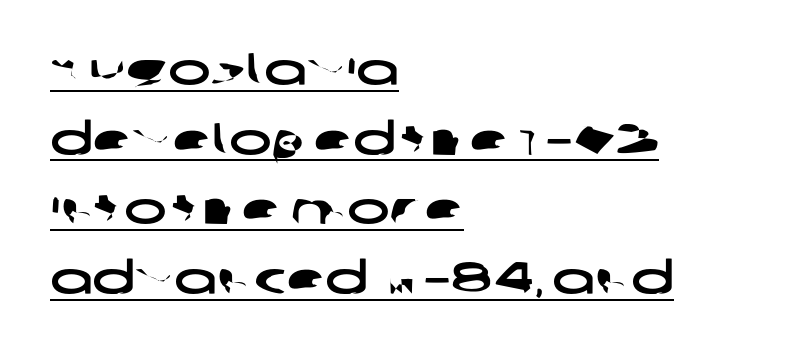
Q: Is the typeface a serif or a sans-serif typeface? A: Sans-serif.
Q: Is the text underlined? A: Yes.
Q: How is the paragraph aligned? A: Left-aligned.
Q: Is the spacing between letters normal or unusually wide? A: Normal.
Q: Is the spacing between lines tight, normal or loose? A: Normal.
Q: Width (condensed, normal, or wide)? A: Wide.
Q: Stroke contrast? A: Low.
Q: x-height? A: Large.
Q: Monospaced? A: No.
